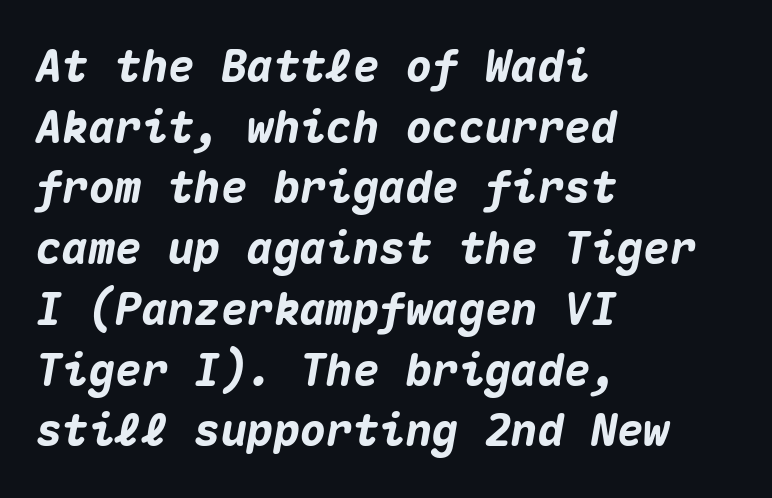
The image shows 44 px heavy type, italic (leaning right), monospaced; set left-aligned, normal line spacing (1.38x), normal letter spacing, not underlined; medium stroke contrast and a medium x-height.
